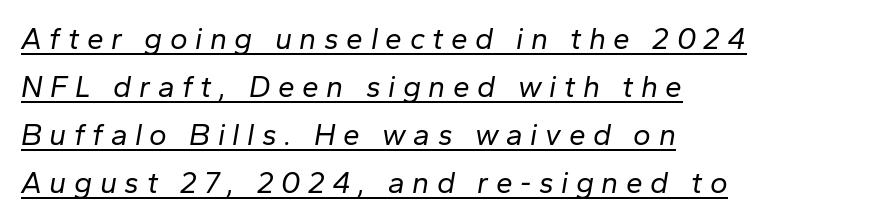
{"italic": "yes", "lean": "right", "slant_degrees": 10, "bold": "no", "weight": "regular", "width": "normal", "stroke_contrast": "low", "x_height": "medium", "monospaced": "no", "underline": "yes", "align": "left", "line_spacing": "normal", "line_spacing_ratio": 1.6, "letter_spacing": "wide", "letter_spacing_em": 0.25, "glyph_px": 30}
